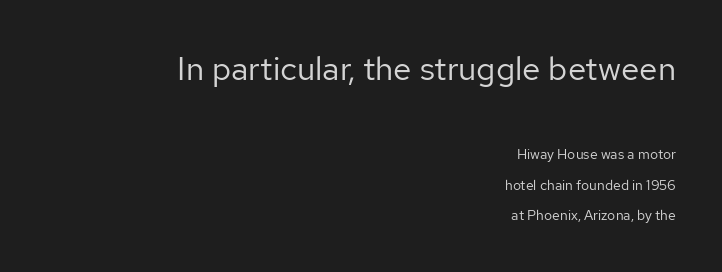
{"serif": "no", "italic": "no", "bold": "no", "weight": "regular", "width": "normal", "stroke_contrast": "low", "x_height": "medium", "monospaced": "no", "underline": "no", "align": "right", "line_spacing": "loose", "line_spacing_ratio": 2.18, "letter_spacing": "normal", "letter_spacing_em": 0.0, "larger_block": "first", "size_ratio": 2.36, "glyph_px": 33}
